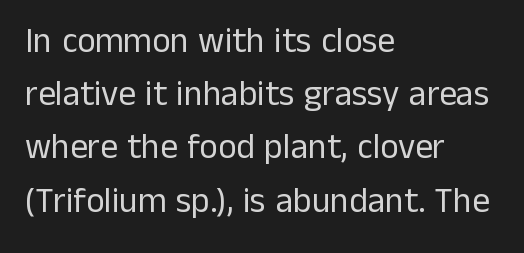
{"serif": "no", "italic": "no", "bold": "no", "weight": "regular", "width": "normal", "stroke_contrast": "low", "x_height": "medium", "monospaced": "no", "underline": "no", "align": "left", "line_spacing": "normal", "line_spacing_ratio": 1.52, "letter_spacing": "normal", "letter_spacing_em": 0.0, "glyph_px": 35}
